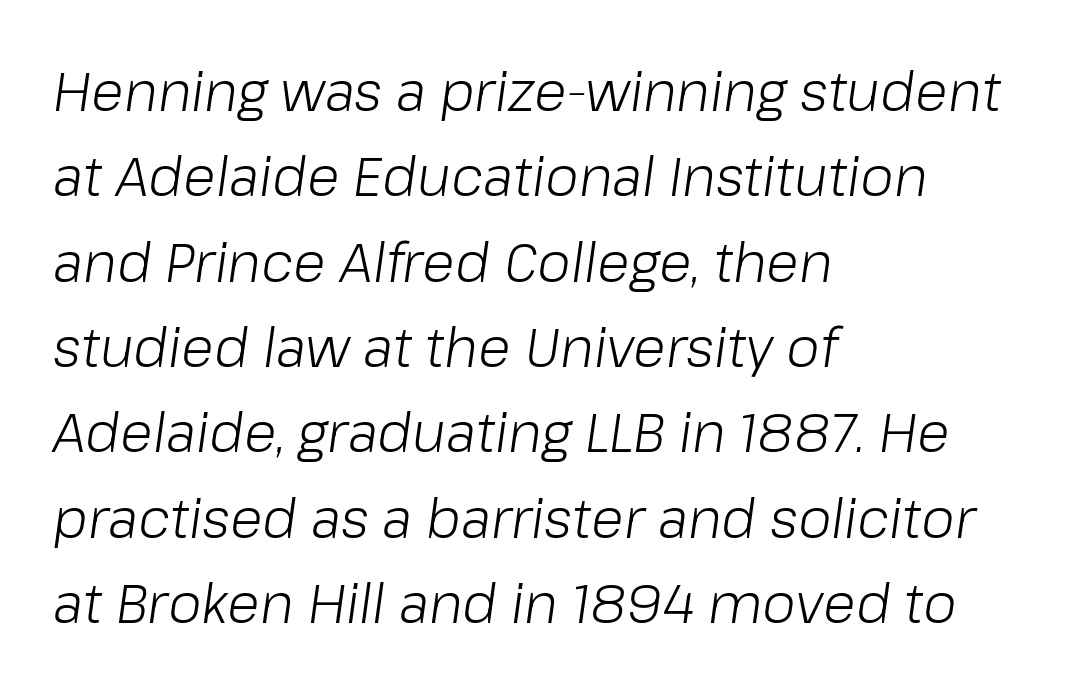
Students, observe: this is what conventionally led text looks like. The glyphs look as if they've been sheared to an angle. Note the varied advance widths — an 'i' is clearly narrower than an 'm'. Line beginnings align vertically; line endings do not.
